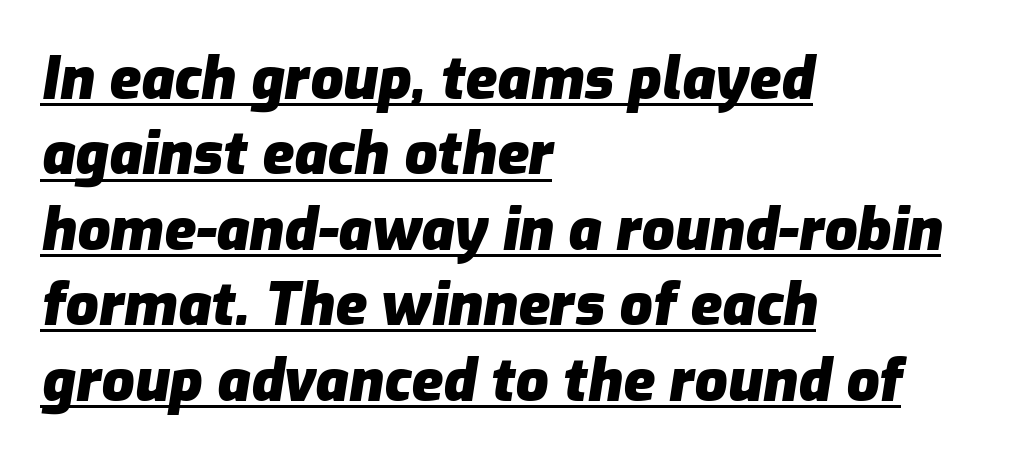
Leftover space on each line is placed entirely after the last word. The text carries the slant typical of an italic or oblique font. Like a heading marked for emphasis, these lines bear an underscore. You'd pick this weight for a headline — it's a proper bold.
